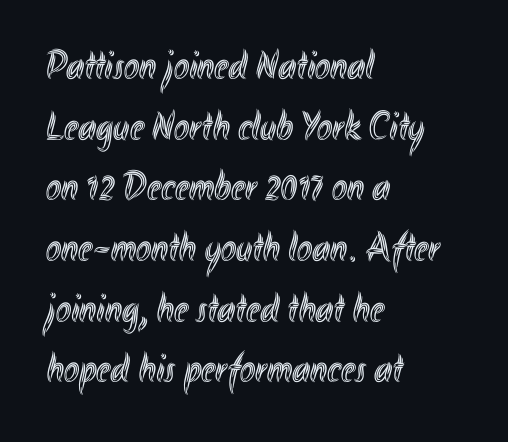
Q: Is the text italic (slanted)? A: Yes.
Q: Is the text underlined? A: No.
Q: How is the paragraph aligned? A: Left-aligned.
Q: Is the spacing between letters normal or unusually wide? A: Normal.
Q: Is the spacing between lines tight, normal or loose? A: Normal.
Q: Width (condensed, normal, or wide)? A: Condensed.
Q: x-height? A: Small.
Q: Monospaced? A: No.
